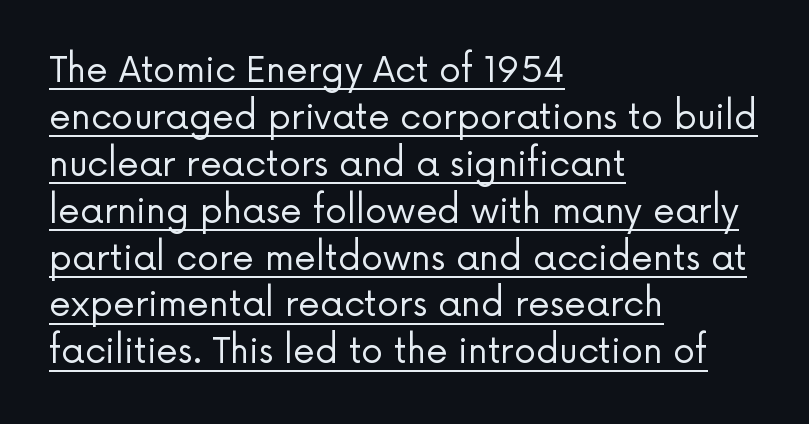
This reads as an unemphasized weight, regular at the heaviest. Each letter's strokes conclude bluntly, with no projecting serifs. The passage shown is typed in a proportional face where columns would drift. What decoration does the sample have? An underline.
